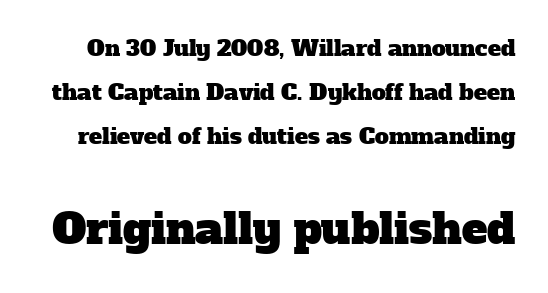
{"serif": "yes", "width": "normal", "stroke_contrast": "low", "x_height": "medium", "monospaced": "no", "underline": "no", "line_spacing": "loose", "line_spacing_ratio": 2.0, "letter_spacing": "normal", "letter_spacing_em": 0.0, "larger_block": "second", "size_ratio": 1.95, "glyph_px": 43}
